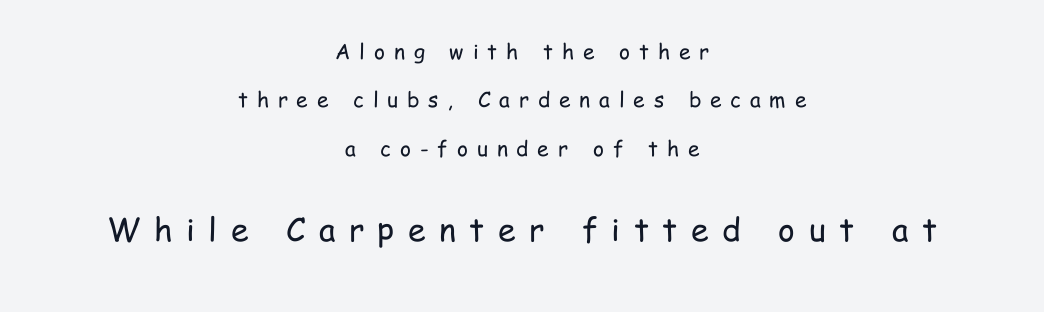
{"serif": "no", "italic": "no", "bold": "no", "weight": "regular", "width": "condensed", "stroke_contrast": "low", "x_height": "medium", "monospaced": "no", "underline": "no", "align": "center", "line_spacing": "loose", "line_spacing_ratio": 2.3, "letter_spacing": "wide", "letter_spacing_em": 0.42, "larger_block": "second", "size_ratio": 1.52, "glyph_px": 32}
